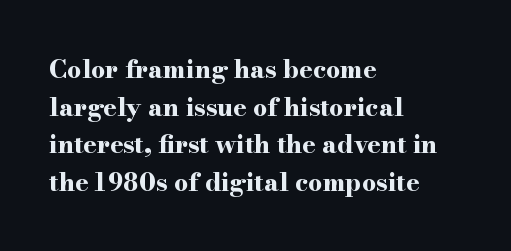
Students, note that the glyphs here touch the page at normal intervals. The vertical gap from one line to the next is medium. The lettering stays uniformly vertical, giving the passage a roman look. The lines are quadded left. Heft: maximum for text — a bold. Type without underlining.
